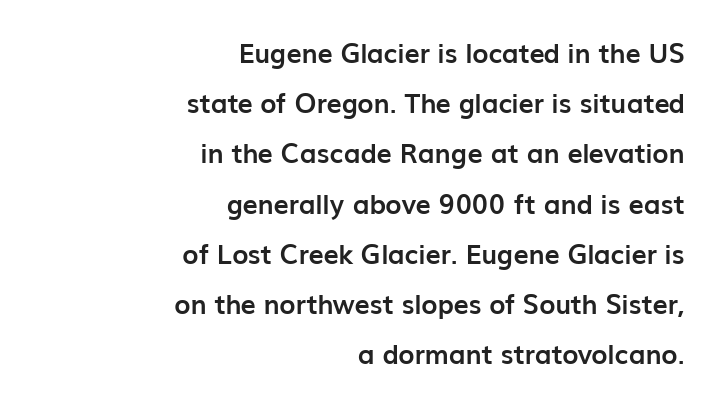
{"italic": "no", "bold": "yes", "underline": "no", "align": "right", "line_spacing_ratio": 1.86, "letter_spacing": "normal", "letter_spacing_em": 0.0, "glyph_px": 27}
